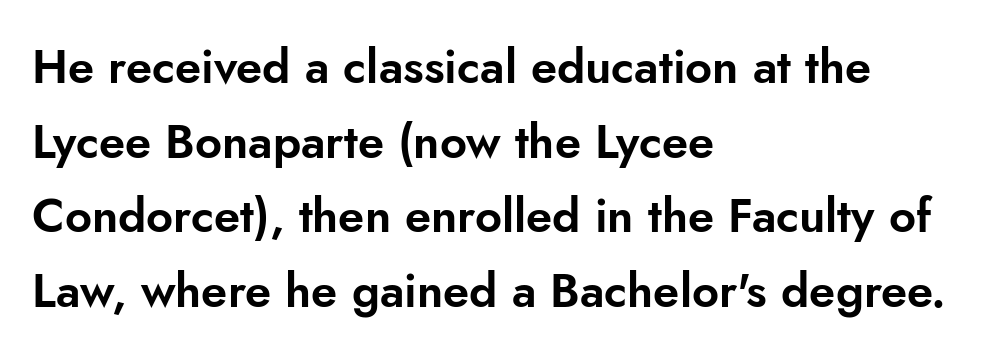
Descenders hang freely into open space. Honestly, the row spacing looks completely unremarkable. Nope, no serifs anywhere on these letters. The text block is weighted toward the left margin, trailing off unevenly rightward.
